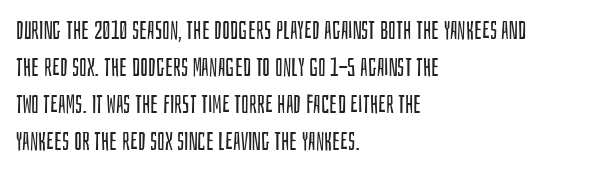
A typesetter would call this leading conventional body-copy spacing. Descender tails drop into unmarked territory. Visually the block forms a straight wall on the left and a jagged coastline on the right. Do the letters lean? They stand straight.
